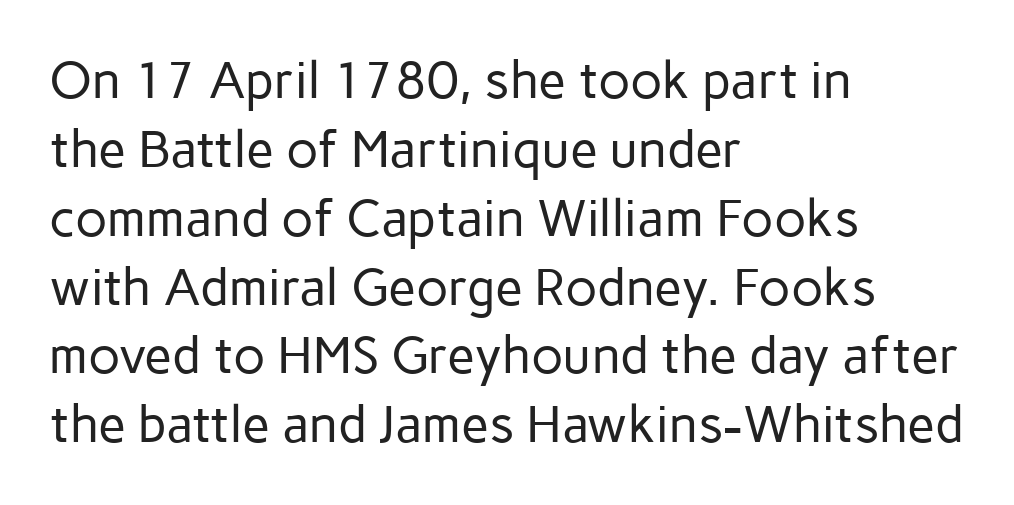
Q: Is the text bold? A: No.
Q: Is the text italic (slanted)? A: No, it is upright.
Q: Is the typeface a serif or a sans-serif typeface? A: Sans-serif.
Q: Is the text underlined? A: No.
Q: How is the paragraph aligned? A: Left-aligned.
Q: Is the spacing between letters normal or unusually wide? A: Normal.
Q: Is the spacing between lines tight, normal or loose? A: Normal.
Q: Width (condensed, normal, or wide)? A: Normal.
Q: Stroke contrast? A: Low.
Q: x-height? A: Medium.
Q: Monospaced? A: No.
